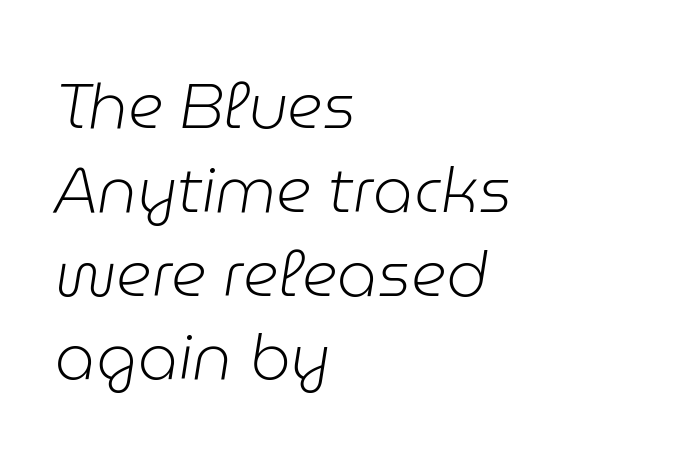
The image shows 63 px light type, italic (leaning right); set left-aligned, normal line spacing (1.33x), normal letter spacing, not underlined; low stroke contrast and a medium x-height.
